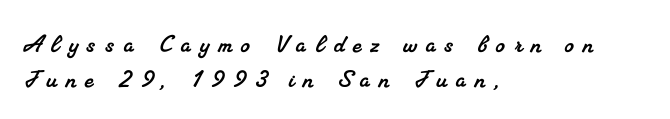
The image shows 29 px serif type; set left-aligned, line spacing 1.19x, unusually wide letter spacing (+0.32 em), not underlined; medium stroke contrast and a small x-height.
